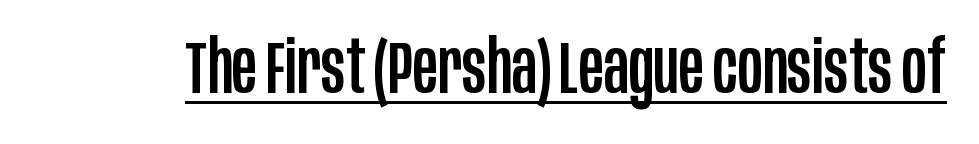
Q: Is the text italic (slanted)? A: No, it is upright.
Q: Is the typeface a serif or a sans-serif typeface? A: Sans-serif.
Q: Is the text underlined? A: Yes.
Q: Is the spacing between letters normal or unusually wide? A: Normal.
Q: Width (condensed, normal, or wide)? A: Condensed.
Q: Stroke contrast? A: Low.
Q: x-height? A: Large.
Q: Monospaced? A: No.
